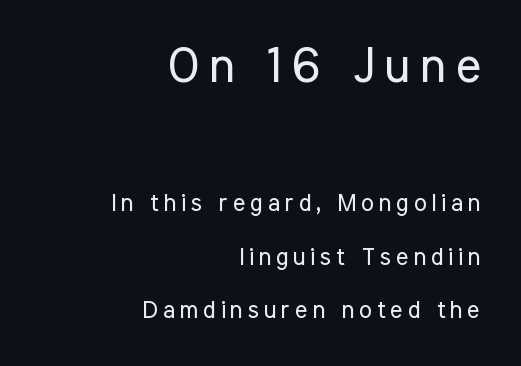
The image shows 49 px regular-weight, condensed sans-serif type, upright; set right-aligned, loose line spacing (2.24x), unusually wide letter spacing (+0.2 em), not underlined; the first (top) block is 2.04x larger; low stroke contrast and a medium x-height.
